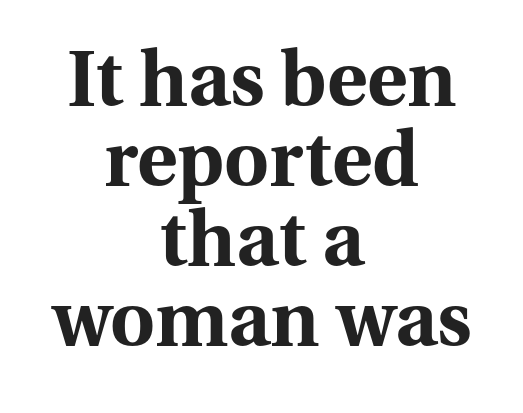
This is heavy type, rendered in bold. The rendering keeps characters at their native spacing. The paragraph has two soft edges and a firm central axis. A typesetter would call this leading minimal, almost set solid.
